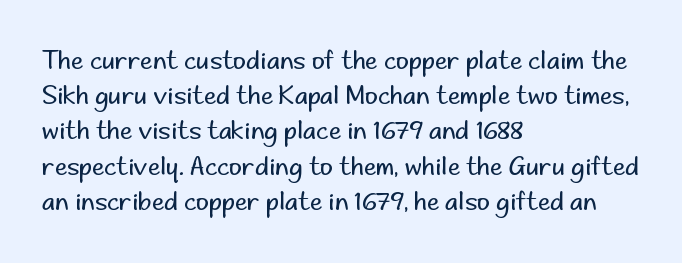
{"italic": "no", "bold": "no", "underline": "no", "align": "left", "line_spacing": "normal", "line_spacing_ratio": 1.41, "letter_spacing": "normal", "letter_spacing_em": 0.0, "glyph_px": 25}
